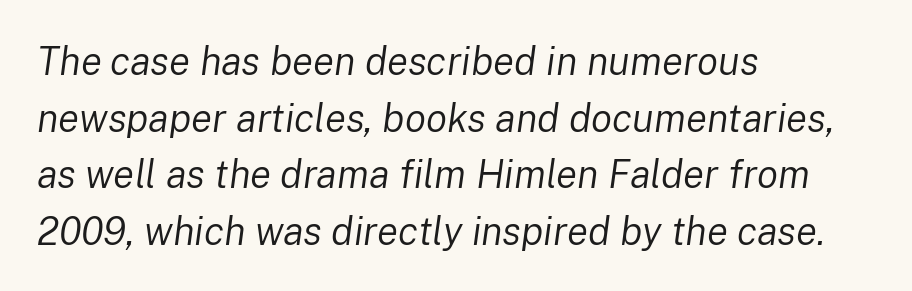
{"italic": "yes", "lean": "right", "slant_degrees": 8, "bold": "no", "weight": "regular", "width": "normal", "stroke_contrast": "low", "x_height": "medium", "monospaced": "no", "underline": "no", "align": "left", "line_spacing": "normal", "line_spacing_ratio": 1.45, "letter_spacing": "normal", "letter_spacing_em": 0.0, "glyph_px": 39}
